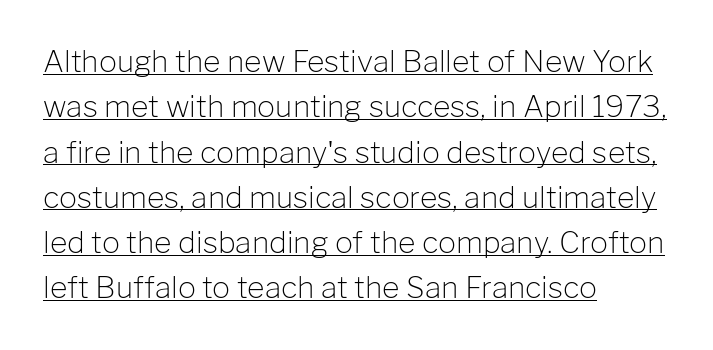
{"serif": "no", "italic": "no", "bold": "no", "weight": "light", "width": "normal", "stroke_contrast": "low", "x_height": "medium", "monospaced": "no", "underline": "yes", "align": "left", "line_spacing": "normal", "line_spacing_ratio": 1.51, "letter_spacing": "normal", "letter_spacing_em": 0.0, "glyph_px": 30}
